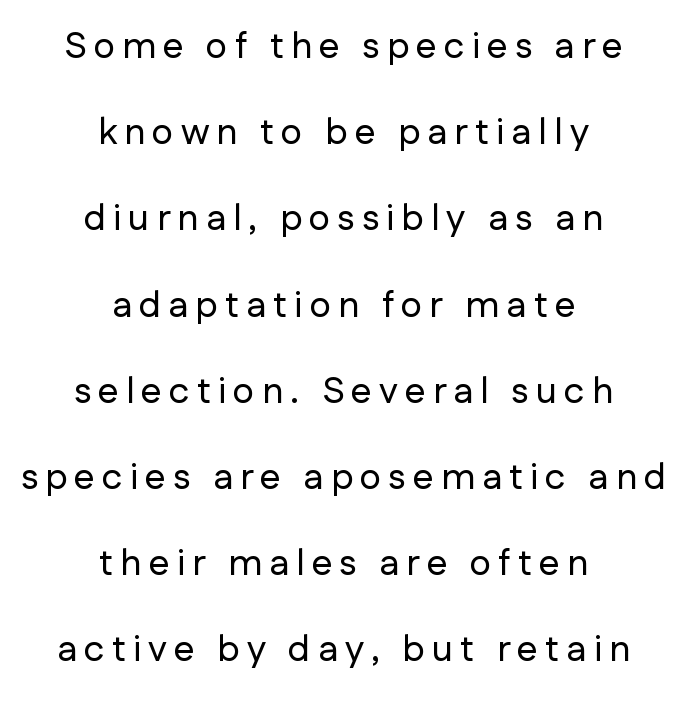
{"serif": "no", "italic": "no", "width": "normal", "stroke_contrast": "low", "x_height": "medium", "monospaced": "no", "underline": "no", "align": "center", "line_spacing": "loose", "line_spacing_ratio": 2.33, "glyph_px": 37}
